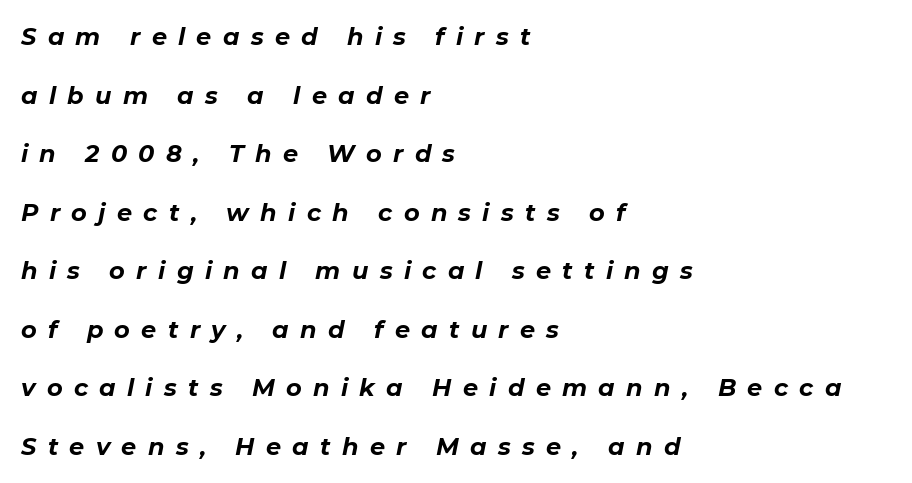
Q: Is the text bold? A: Yes.
Q: Is the text italic (slanted)? A: Yes, it leans right by about 11 degrees.
Q: Is the text underlined? A: No.
Q: How is the paragraph aligned? A: Left-aligned.
Q: Is the spacing between letters normal or unusually wide? A: Unusually wide.
Q: Is the spacing between lines tight, normal or loose? A: Loose.
